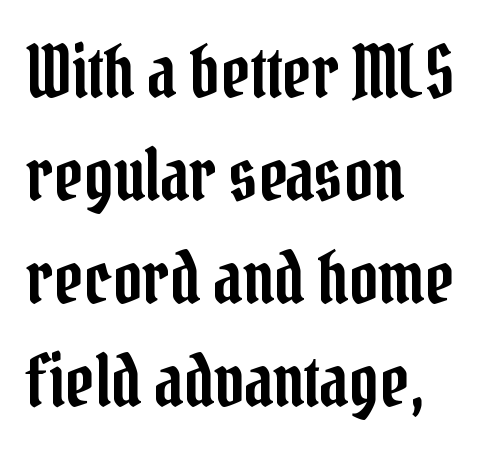
Q: Is the text italic (slanted)? A: No, it is upright.
Q: Is the typeface a serif or a sans-serif typeface? A: Serif.
Q: Is the text underlined? A: No.
Q: How is the paragraph aligned? A: Left-aligned.
Q: Is the spacing between letters normal or unusually wide? A: Normal.
Q: Is the spacing between lines tight, normal or loose? A: Normal.
Q: Width (condensed, normal, or wide)? A: Condensed.
Q: Stroke contrast? A: Low.
Q: x-height? A: Medium.
Q: Monospaced? A: No.
